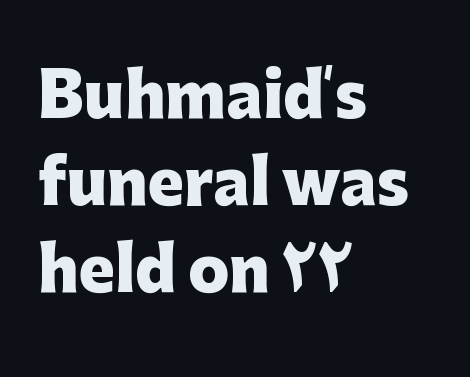
I'd call this a sans setting — the letters go barefoot. Italic? Not at all — the glyphs are vertical. Character widths vary here, with narrow letters taking less room than wide ones. All the whitespace from short lines collects on the right.
